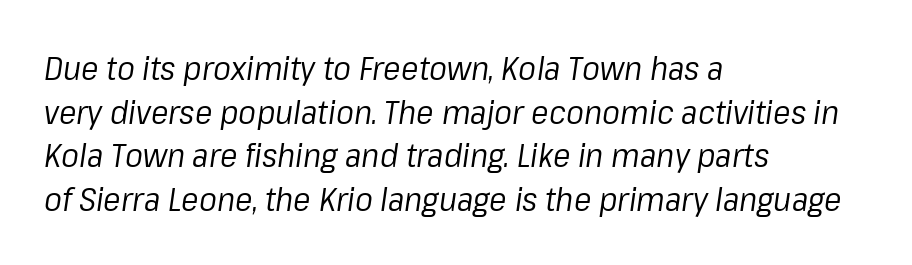
The image shows 33 px regular-weight type, italic (leaning right); set left-aligned, normal line spacing (1.32x), normal letter spacing, not underlined; low stroke contrast and a medium x-height.
